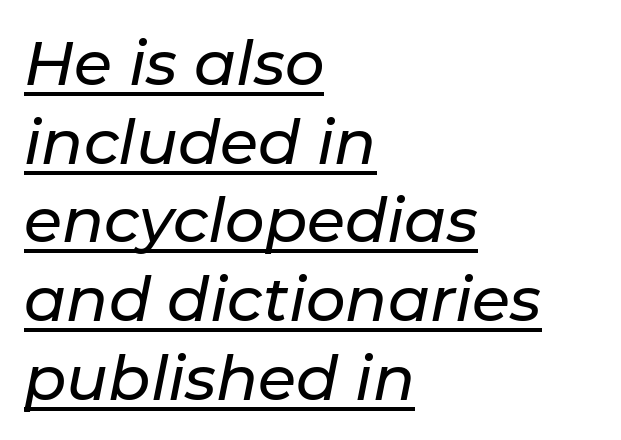
The image shows 62 px text type, italic (leaning right); set left-aligned, normal line spacing (1.27x), normal letter spacing, underlined; low stroke contrast and a medium x-height.
